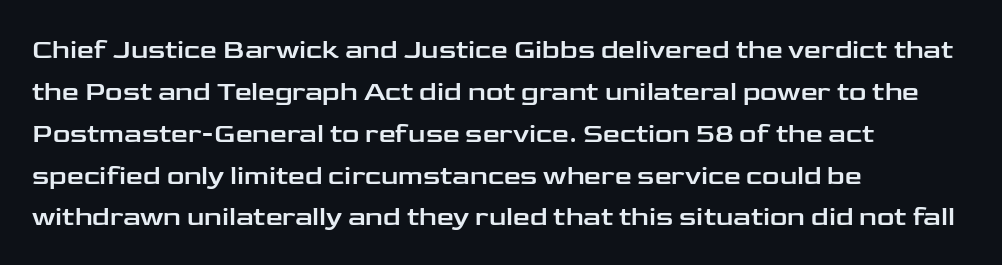
The image shows 27 px text type, upright; set left-aligned, normal line spacing (1.55x), normal letter spacing, not underlined.
